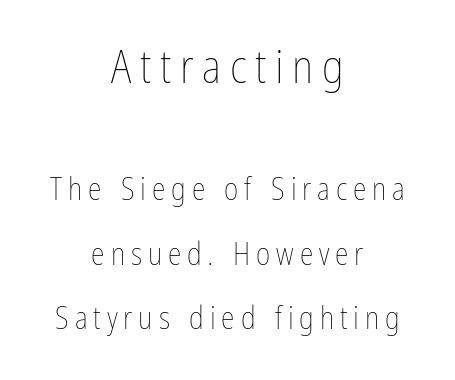
Q: Is the text bold? A: No.
Q: Is the text italic (slanted)? A: No, it is upright.
Q: Is the text underlined? A: No.
Q: How is the paragraph aligned? A: Centered.
Q: Is the spacing between lines tight, normal or loose? A: Loose.
Q: Which block of text is set in a larger size, the first (top) or the second (bottom)? A: The first (top) one.
Q: Width (condensed, normal, or wide)? A: Condensed.
Q: Stroke contrast? A: Low.
Q: x-height? A: Medium.
Q: Monospaced? A: No.
